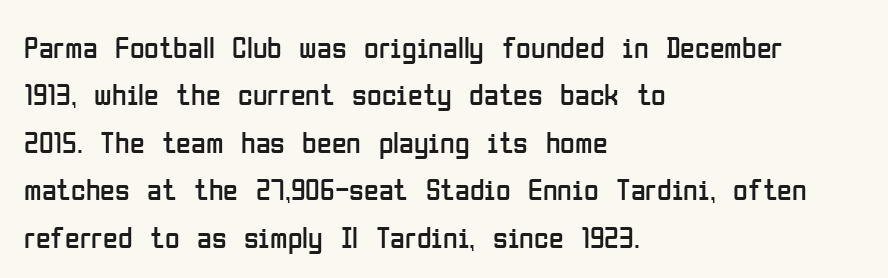
Q: Is the text bold? A: No.
Q: Is the text italic (slanted)? A: No, it is upright.
Q: Is the typeface a serif or a sans-serif typeface? A: Sans-serif.
Q: Is the text underlined? A: No.
Q: How is the paragraph aligned? A: Left-aligned.
Q: Is the spacing between letters normal or unusually wide? A: Normal.
Q: Is the spacing between lines tight, normal or loose? A: Normal.
Q: Width (condensed, normal, or wide)? A: Condensed.
Q: Stroke contrast? A: Low.
Q: x-height? A: Medium.
Q: Monospaced? A: No.
